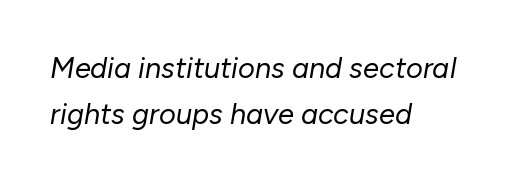
The image shows 29 px regular-weight type, italic (leaning right); set left-aligned, normal line spacing (1.59x), normal letter spacing, not underlined; low stroke contrast and a medium x-height.
